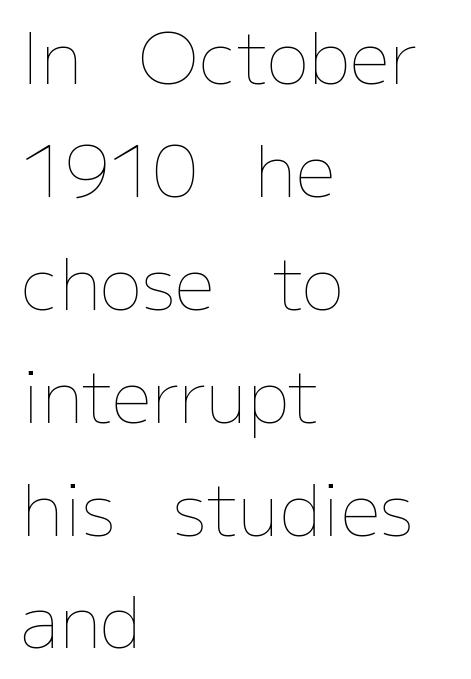
{"italic": "no", "bold": "no", "weight": "thin", "width": "normal", "stroke_contrast": "low", "x_height": "medium", "monospaced": "no", "underline": "no", "align": "left", "line_spacing": "normal", "line_spacing_ratio": 1.59, "letter_spacing": "normal", "letter_spacing_em": 0.0, "glyph_px": 71}
